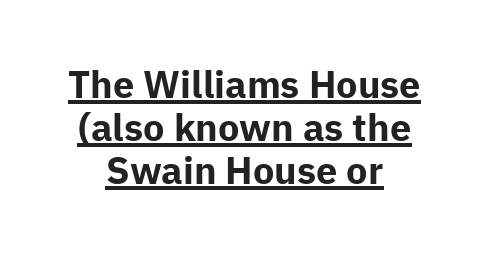
{"serif": "no", "italic": "no", "bold": "yes", "weight": "bold", "width": "normal", "stroke_contrast": "low", "x_height": "medium", "monospaced": "no", "underline": "yes", "align": "center", "line_spacing": "tight", "line_spacing_ratio": 1.13, "letter_spacing": "normal", "letter_spacing_em": 0.0, "glyph_px": 38}
